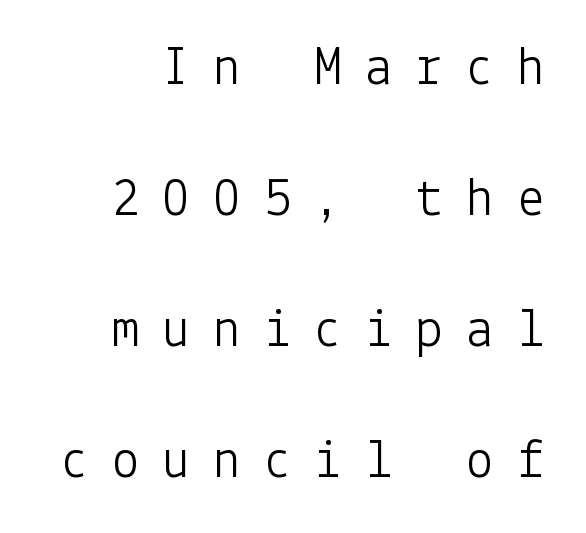
Characters follow at a spacing far wider than the type designer built in. When letters stand straight like this, we call the style roman or upright. Leading: increased. Caption: face not bold, strokes unweighted. The gap between lines stays unmarked. Letterform terminals end flat and unadorned throughout the passage.
